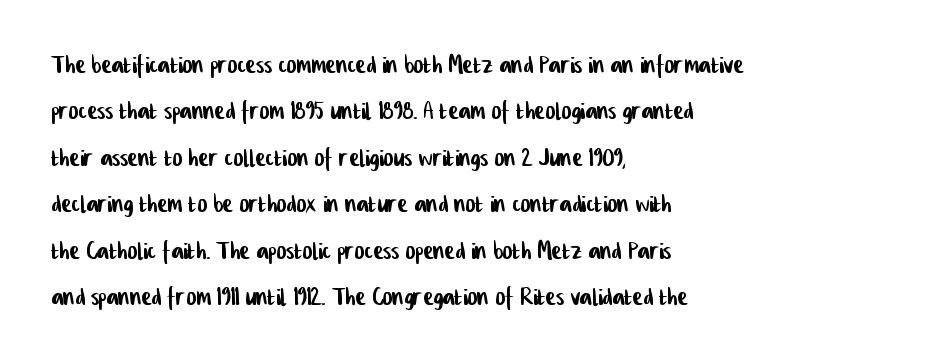
Q: Is the typeface a serif or a sans-serif typeface? A: Sans-serif.
Q: Is the text underlined? A: No.
Q: How is the paragraph aligned? A: Left-aligned.
Q: Is the spacing between letters normal or unusually wide? A: Normal.
Q: Is the spacing between lines tight, normal or loose? A: Normal.
Q: Width (condensed, normal, or wide)? A: Condensed.
Q: Stroke contrast? A: Low.
Q: x-height? A: Medium.
Q: Monospaced? A: No.
